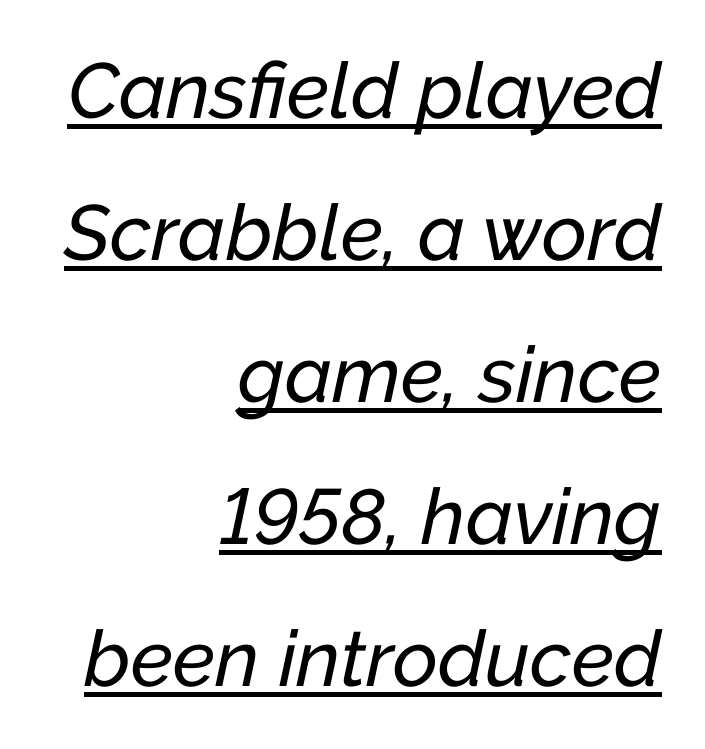
The image shows 78 px text type, italic (leaning right); set right-aligned, line spacing 1.82x, normal letter spacing, underlined; low stroke contrast and a medium x-height.
